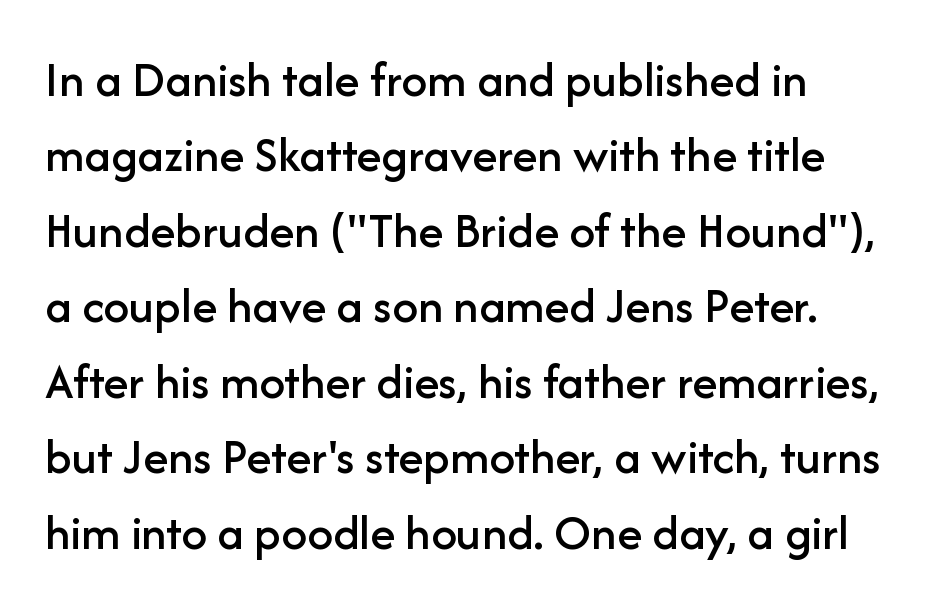
The lines sit at an ordinary, default distance from one another. The font family rendered here belongs to the sans-serif group. The strip under each line holds only bare page. Proportional: the letters do not fall into vertical columns. The type is set solid horizontally, with unmodified tracking. If you drew a ruler down the left edge, every line would touch it.
